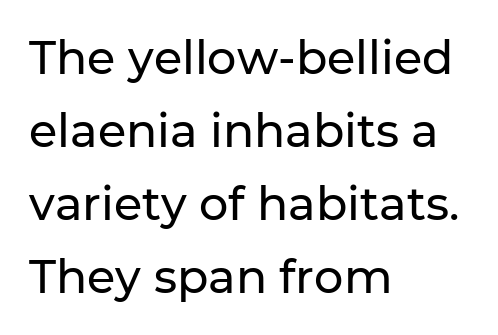
{"serif": "no", "italic": "no", "width": "normal", "stroke_contrast": "low", "x_height": "medium", "monospaced": "no", "underline": "no", "align": "left", "line_spacing": "normal", "line_spacing_ratio": 1.59, "letter_spacing": "normal", "letter_spacing_em": 0.0, "glyph_px": 46}
